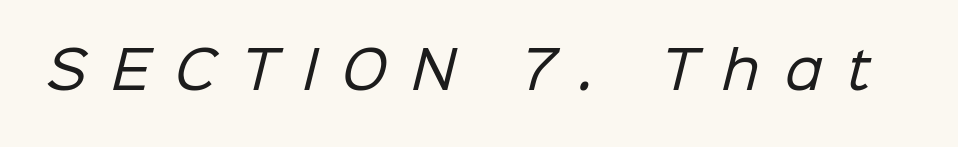
Rule under the text: the space is simply empty. Tracking value appears strongly positive — letters spread wide. Unbolded letterforms with no extra heft. Character widths vary here, with narrow letters taking less room than wide ones.
